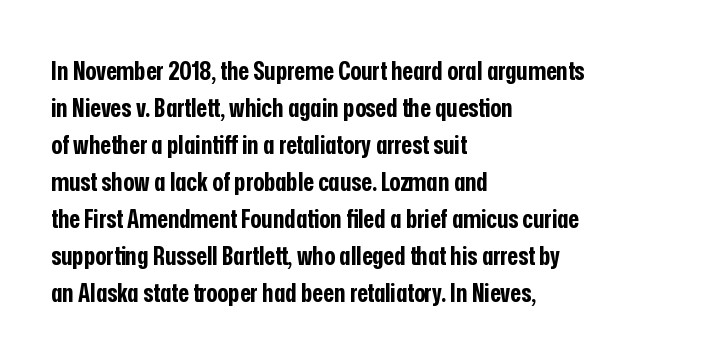
Q: Is the text bold? A: Yes.
Q: Is the text italic (slanted)? A: No, it is upright.
Q: Is the text underlined? A: No.
Q: How is the paragraph aligned? A: Left-aligned.
Q: Is the spacing between letters normal or unusually wide? A: Normal.
Q: Is the spacing between lines tight, normal or loose? A: Normal.
